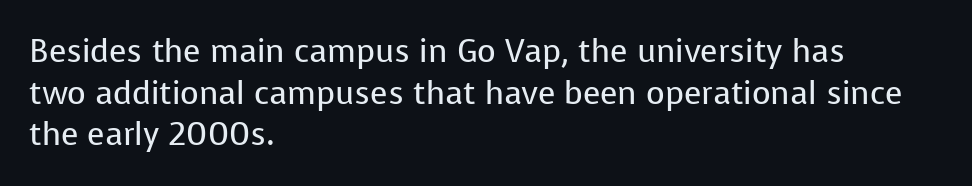
Q: Is the text bold? A: No.
Q: Is the text italic (slanted)? A: No, it is upright.
Q: Is the typeface a serif or a sans-serif typeface? A: Sans-serif.
Q: Is the text underlined? A: No.
Q: How is the paragraph aligned? A: Left-aligned.
Q: Is the spacing between letters normal or unusually wide? A: Normal.
Q: Is the spacing between lines tight, normal or loose? A: Normal.
Q: Width (condensed, normal, or wide)? A: Normal.
Q: Stroke contrast? A: Low.
Q: x-height? A: Medium.
Q: Monospaced? A: No.
